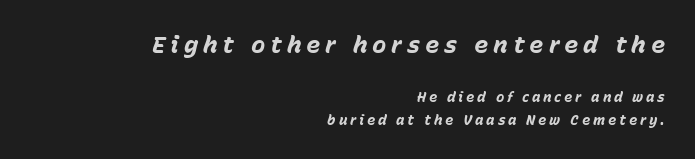
{"italic": "yes", "lean": "right", "slant_degrees": 15, "bold": "yes", "underline": "no", "align": "right", "line_spacing": "normal", "line_spacing_ratio": 1.62, "letter_spacing": "wide", "letter_spacing_em": 0.2, "larger_block": "first", "size_ratio": 1.71, "glyph_px": 24}
